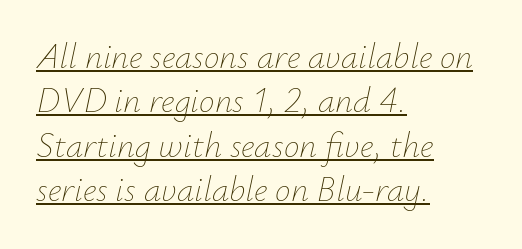
{"italic": "yes", "lean": "right", "slant_degrees": 12, "bold": "no", "weight": "thin", "width": "normal", "stroke_contrast": "low", "x_height": "small", "monospaced": "no", "underline": "yes", "align": "left", "line_spacing": "normal", "line_spacing_ratio": 1.27, "letter_spacing": "normal", "letter_spacing_em": 0.0, "glyph_px": 35}
